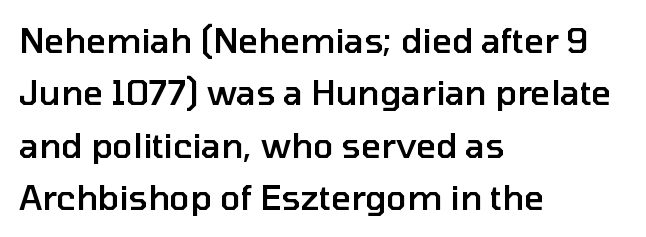
{"serif": "no", "italic": "no", "bold": "semi", "weight": "semibold", "width": "normal", "stroke_contrast": "low", "x_height": "medium", "monospaced": "no", "underline": "no", "align": "left", "line_spacing": "normal", "line_spacing_ratio": 1.54, "letter_spacing": "normal", "letter_spacing_em": 0.0, "glyph_px": 34}
